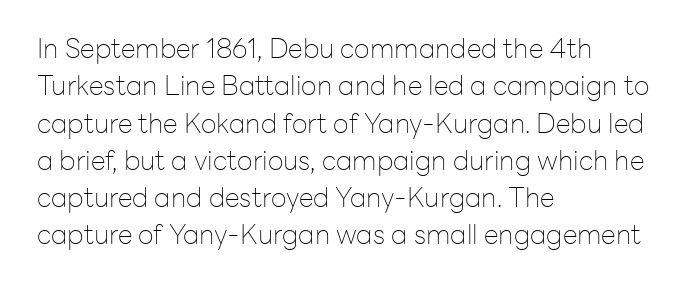
The image shows 27 px text type, upright; set left-aligned, normal line spacing (1.38x), normal letter spacing, not underlined.
